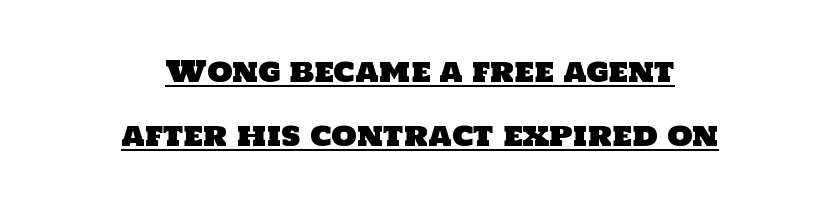
{"serif": "no", "width": "normal", "stroke_contrast": "low", "x_height": "large", "monospaced": "no", "underline": "yes", "align": "center", "line_spacing": "loose", "line_spacing_ratio": 2.2, "letter_spacing": "normal", "letter_spacing_em": 0.0, "glyph_px": 29}
